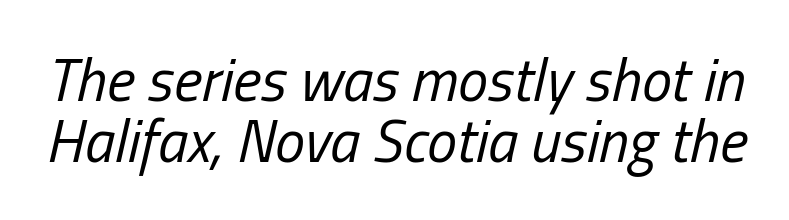
The image shows 60 px regular-weight, condensed type, italic (leaning right); set tight line spacing (1.02x), normal letter spacing, not underlined; low stroke contrast and a medium x-height.
